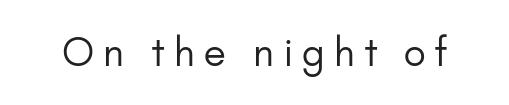
{"serif": "no", "italic": "no", "bold": "no", "weight": "regular", "width": "normal", "stroke_contrast": "low", "x_height": "small", "monospaced": "no", "underline": "no", "letter_spacing": "wide", "letter_spacing_em": 0.25, "glyph_px": 38}
